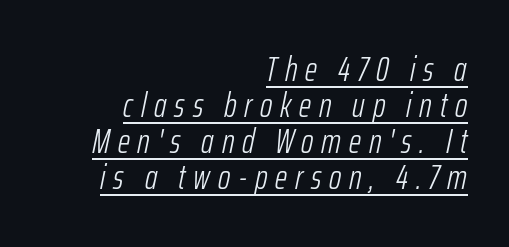
The image shows 34 px light, condensed type, italic (leaning right); set right-aligned, tight line spacing (1.06x), unusually wide letter spacing (+0.23 em), underlined; low stroke contrast and a medium x-height.
